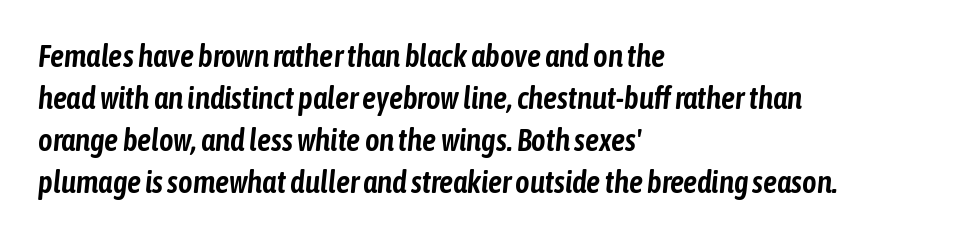
Q: Is the text italic (slanted)? A: Yes, it leans right by about 6 degrees.
Q: Is the text underlined? A: No.
Q: How is the paragraph aligned? A: Left-aligned.
Q: Is the spacing between letters normal or unusually wide? A: Normal.
Q: Is the spacing between lines tight, normal or loose? A: Normal.
Q: Width (condensed, normal, or wide)? A: Condensed.
Q: Stroke contrast? A: Low.
Q: x-height? A: Medium.
Q: Monospaced? A: No.
